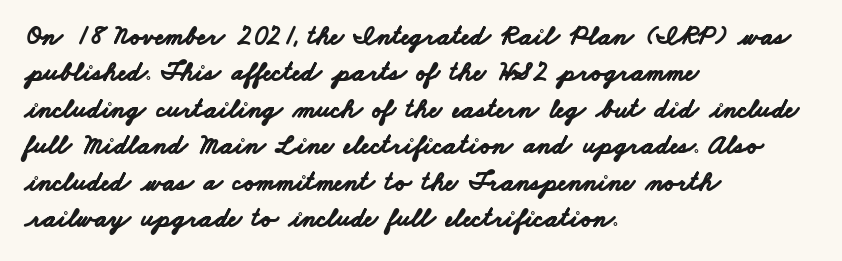
Quick note: interline space is typical. Quick note: underline off. If you drew a ruler down the left edge, every line would touch it. How are the letters spaced? Ordinarily, with no added tracking. Weight: bold.
